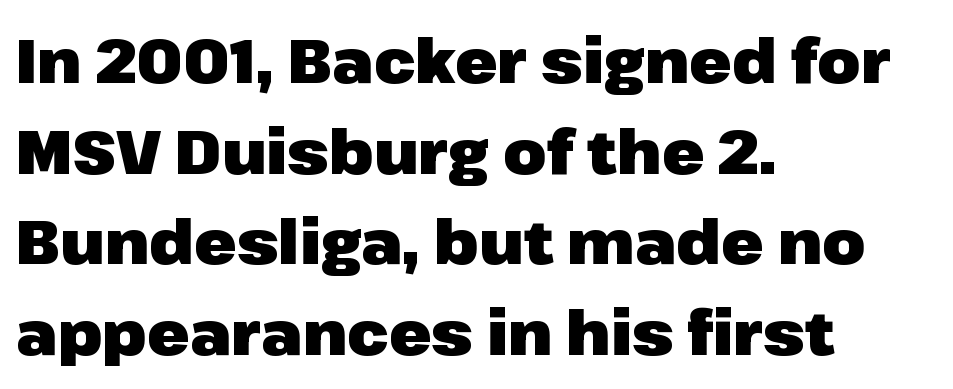
The image shows 62 px heavy sans-serif type, upright; set left-aligned, normal line spacing (1.46x), normal letter spacing, not underlined; low stroke contrast and a medium x-height.
